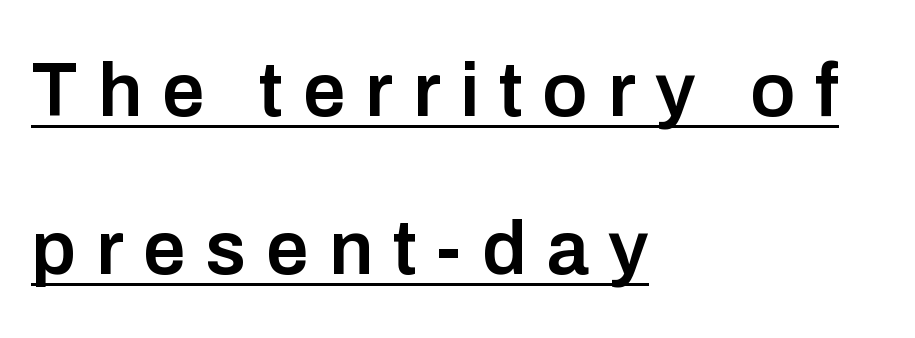
The image shows 76 px semibold sans-serif type, upright; set left-aligned, loose line spacing (2.08x), unusually wide letter spacing (+0.26 em), underlined; low stroke contrast and a medium x-height.
